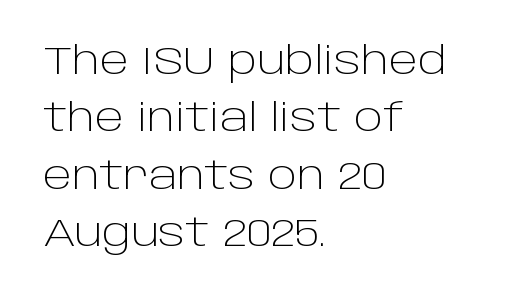
{"serif": "no", "italic": "no", "bold": "no", "weight": "light", "width": "normal", "stroke_contrast": "low", "x_height": "large", "monospaced": "no", "underline": "no", "align": "left", "line_spacing": "normal", "line_spacing_ratio": 1.47, "letter_spacing": "normal", "letter_spacing_em": 0.0, "glyph_px": 39}
